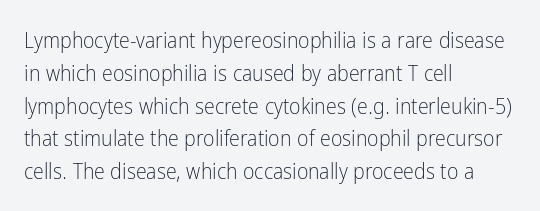
The image shows 22 px text type, upright; set left-aligned, normal line spacing (1.49x), normal letter spacing, not underlined.
